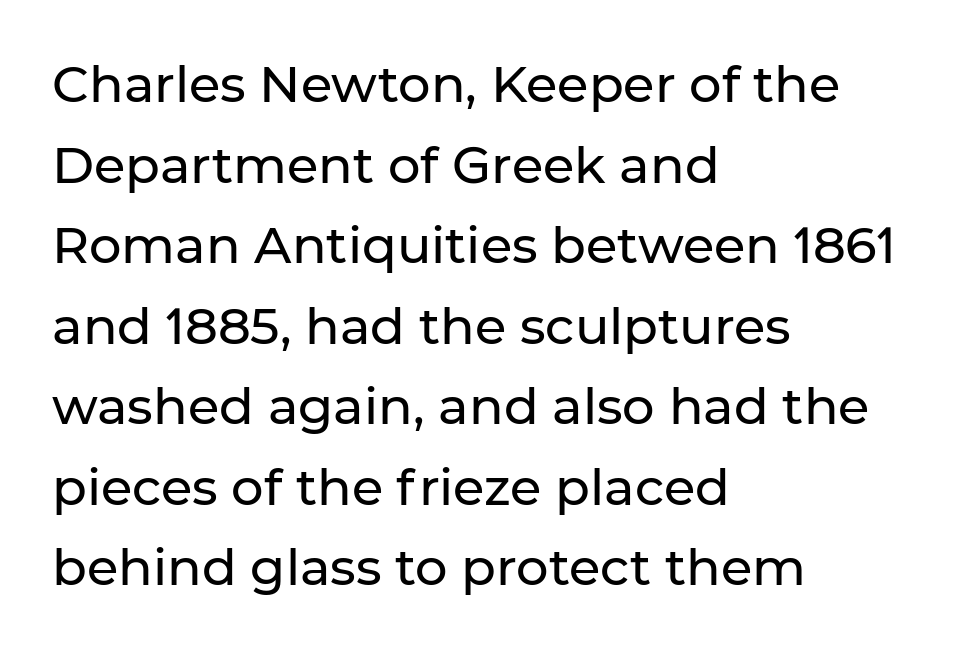
{"serif": "no", "italic": "no", "width": "normal", "stroke_contrast": "low", "x_height": "medium", "monospaced": "no", "underline": "no", "align": "left", "line_spacing": "normal", "line_spacing_ratio": 1.58, "letter_spacing": "normal", "letter_spacing_em": 0.0, "glyph_px": 51}
